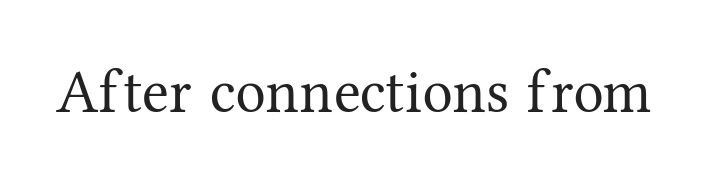
{"serif": "yes", "italic": "no", "bold": "no", "weight": "regular", "width": "normal", "stroke_contrast": "medium", "x_height": "medium", "monospaced": "no", "underline": "no", "letter_spacing": "normal", "letter_spacing_em": 0.0, "glyph_px": 61}
